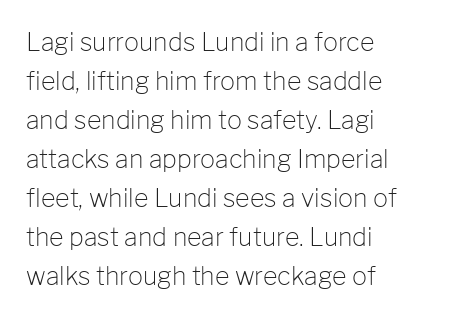
Q: Is the text bold? A: No.
Q: Is the text italic (slanted)? A: No, it is upright.
Q: Is the text underlined? A: No.
Q: How is the paragraph aligned? A: Left-aligned.
Q: Is the spacing between letters normal or unusually wide? A: Normal.
Q: Is the spacing between lines tight, normal or loose? A: Normal.
